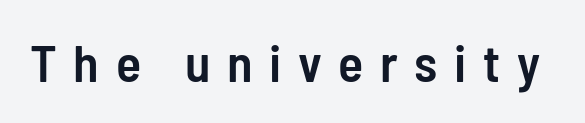
Tracking value appears strongly positive — letters spread wide. Type style note: lacks serifs. Clear beneath every line of the passage. Varying glyph widths throughout — classic text-font behaviour. Vertical strokes here are truly vertical.
